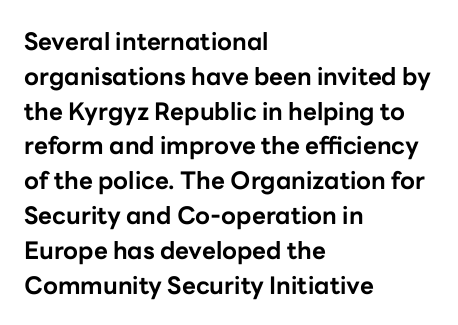
{"italic": "no", "bold": "yes", "underline": "no", "align": "left", "line_spacing": "normal", "line_spacing_ratio": 1.45, "letter_spacing": "normal", "letter_spacing_em": 0.0, "glyph_px": 24}
